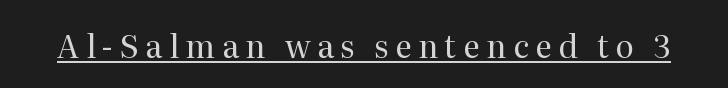
{"serif": "yes", "italic": "no", "bold": "no", "weight": "regular", "width": "normal", "stroke_contrast": "medium", "x_height": "medium", "monospaced": "no", "underline": "yes", "letter_spacing": "wide", "letter_spacing_em": 0.2, "glyph_px": 32}
